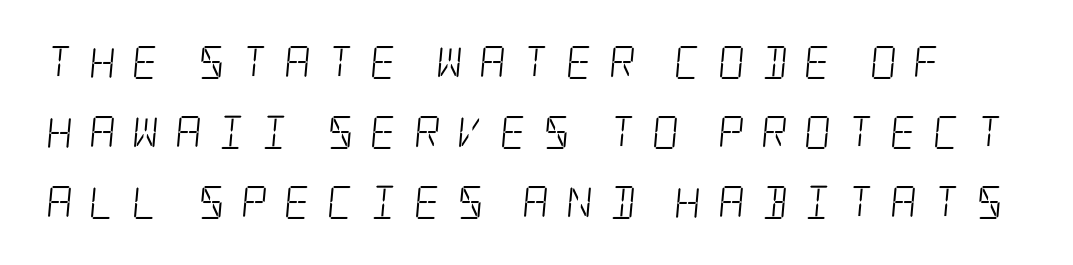
Q: Is the text bold? A: No.
Q: Is the typeface a serif or a sans-serif typeface? A: Serif.
Q: Is the text underlined? A: No.
Q: Is the spacing between letters normal or unusually wide? A: Unusually wide.
Q: Is the spacing between lines tight, normal or loose? A: Loose.
Q: Width (condensed, normal, or wide)? A: Condensed.
Q: Stroke contrast? A: Low.
Q: x-height? A: Large.
